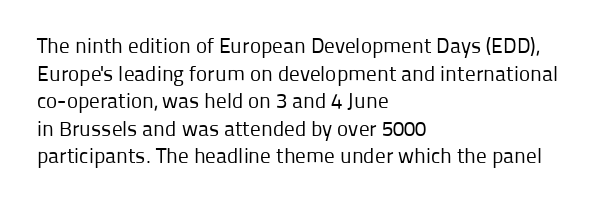
Teacher's note: observe the even left margin — that is flush-left alignment. The line texture is even and compact thanks to regular tracking. The lettering stays uniformly vertical, giving the passage a roman look. The baseline area is clear.
